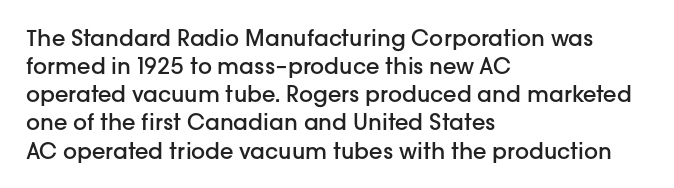
Q: Is the text bold? A: Semi-bold.
Q: Is the text italic (slanted)? A: No, it is upright.
Q: Is the text underlined? A: No.
Q: How is the paragraph aligned? A: Left-aligned.
Q: Is the spacing between letters normal or unusually wide? A: Normal.
Q: Is the spacing between lines tight, normal or loose? A: Normal.
